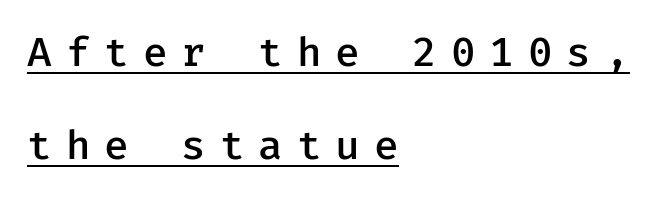
The image shows 41 px semibold sans-serif type, upright; set left-aligned, loose line spacing (2.28x), unusually wide letter spacing (+0.34 em), underlined; low stroke contrast and a medium x-height.
